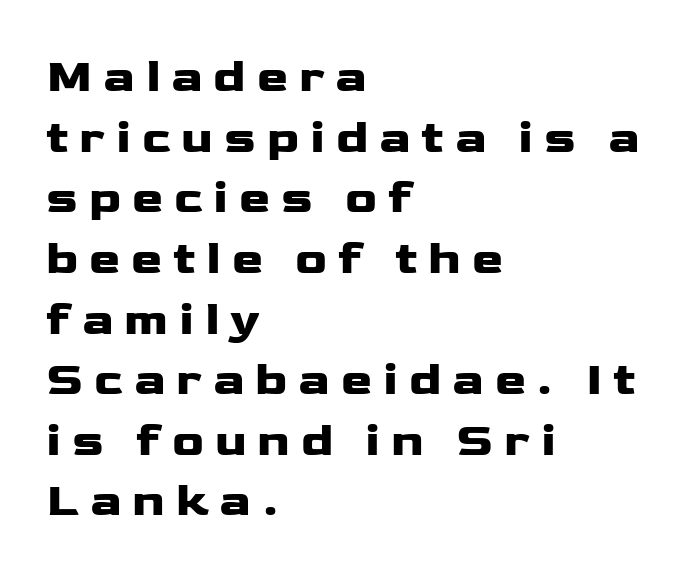
{"serif": "no", "italic": "no", "width": "wide", "stroke_contrast": "low", "x_height": "medium", "monospaced": "no", "underline": "no", "align": "left", "line_spacing": "normal", "line_spacing_ratio": 1.29, "letter_spacing": "wide", "letter_spacing_em": 0.23, "glyph_px": 47}
